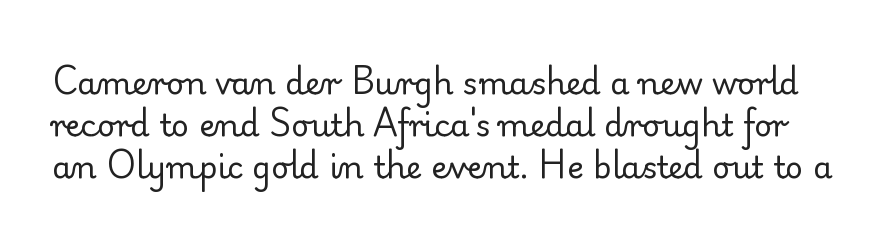
Q: Is the text bold? A: No.
Q: Is the text italic (slanted)? A: No, it is upright.
Q: Is the typeface a serif or a sans-serif typeface? A: Serif.
Q: Is the text underlined? A: No.
Q: Is the spacing between letters normal or unusually wide? A: Normal.
Q: Is the spacing between lines tight, normal or loose? A: Normal.
Q: Width (condensed, normal, or wide)? A: Normal.
Q: Stroke contrast? A: Low.
Q: x-height? A: Small.
Q: Monospaced? A: No.
